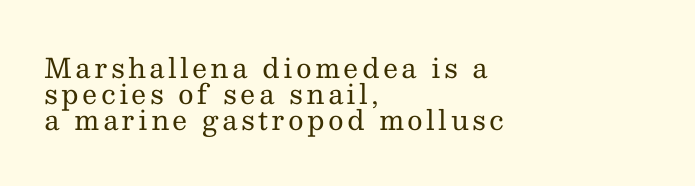
The space between consecutive lines is stingy. The type sits square on the baseline with zero lean. Vertical stems look standard width or narrower in stroke. Nobody drew a line under any word here.
